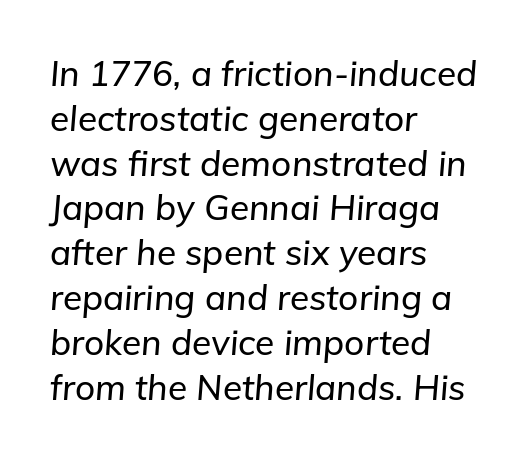
The image shows 35 px text type, italic (leaning right); set left-aligned, normal line spacing (1.28x), normal letter spacing, not underlined; low stroke contrast and a medium x-height.
